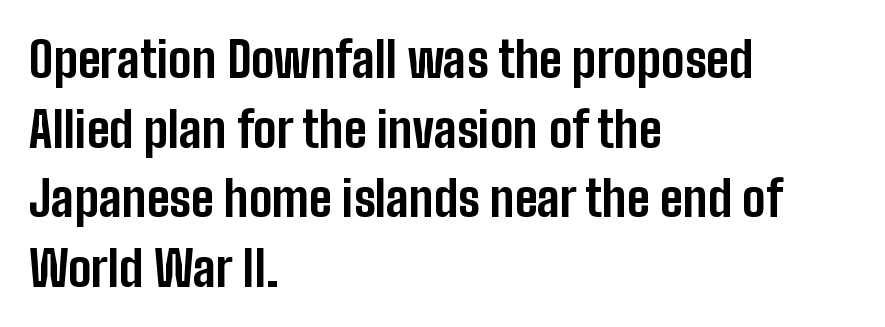
In terms of weight, the rendering is a true, heavy bold. Unlike italic type, these characters show no tilt at all. Typeset ragged right — the left edge is the straight one. The strip under each line holds only bare page. The glyphs in this specimen are sans serif.
